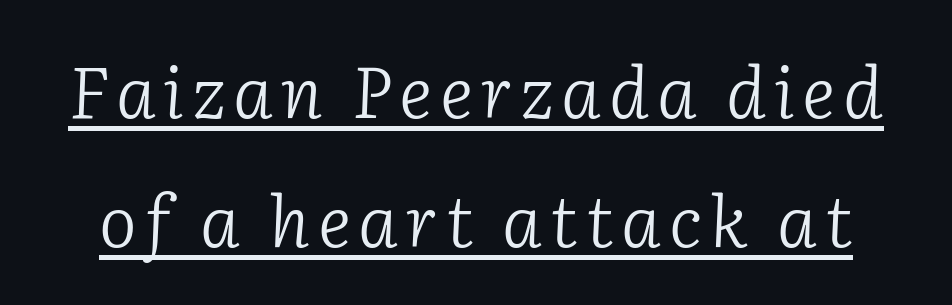
{"serif": "yes", "italic": "yes", "lean": "right", "slant_degrees": 2, "bold": "no", "weight": "light", "width": "normal", "stroke_contrast": "low", "x_height": "medium", "monospaced": "no", "underline": "yes", "line_spacing_ratio": 1.82, "glyph_px": 71}
